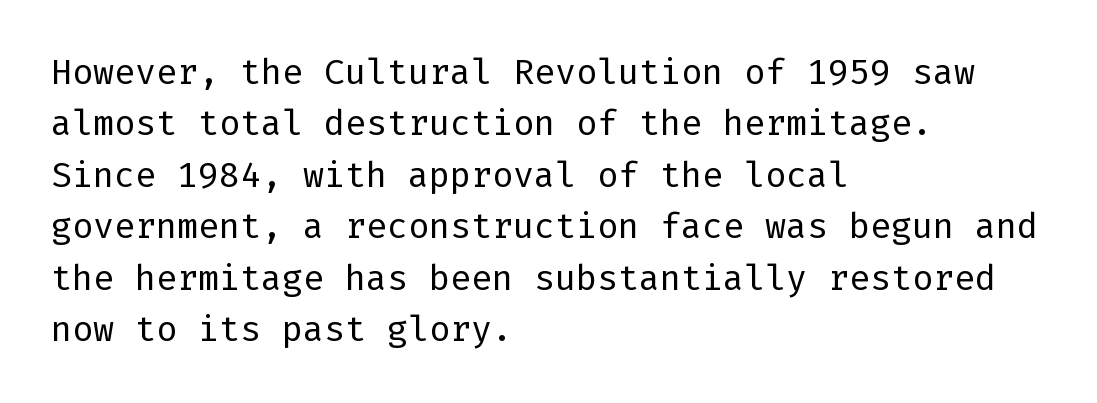
The image shows 35 px regular-weight sans-serif type, upright; set left-aligned, normal line spacing (1.47x), normal letter spacing, not underlined; low stroke contrast and a medium x-height.
